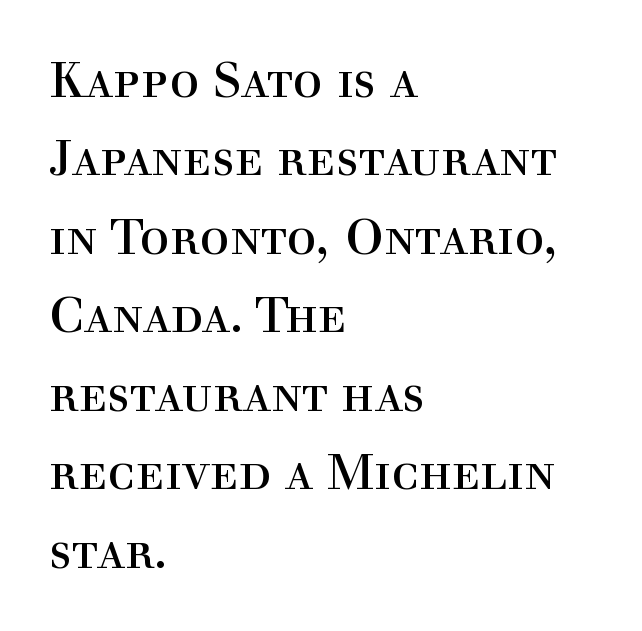
Q: Is the text bold? A: No.
Q: Is the text italic (slanted)? A: No, it is upright.
Q: Is the typeface a serif or a sans-serif typeface? A: Serif.
Q: Is the text underlined? A: No.
Q: How is the paragraph aligned? A: Left-aligned.
Q: Is the spacing between letters normal or unusually wide? A: Normal.
Q: Is the spacing between lines tight, normal or loose? A: Normal.
Q: Width (condensed, normal, or wide)? A: Normal.
Q: x-height? A: Medium.
Q: Monospaced? A: No.
